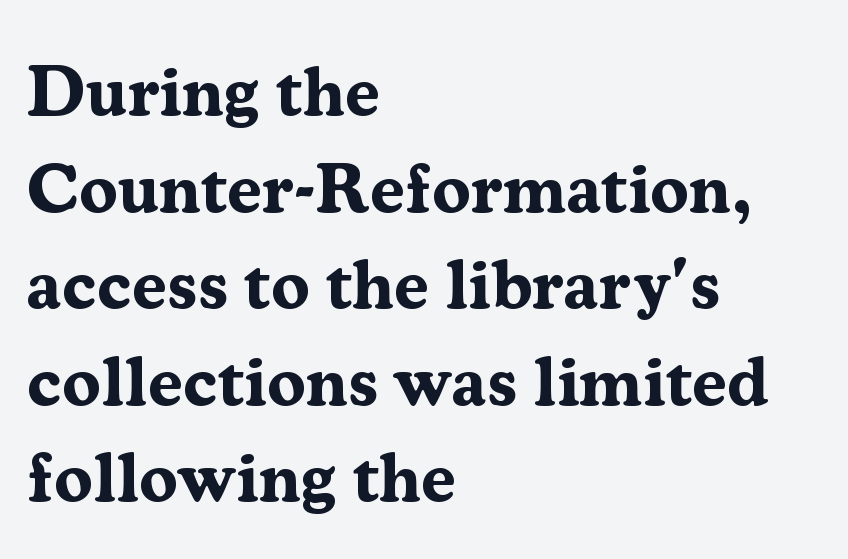
The image shows 70 px bold serif type, upright; set left-aligned, normal line spacing (1.38x), normal letter spacing, not underlined; medium stroke contrast and a medium x-height.
